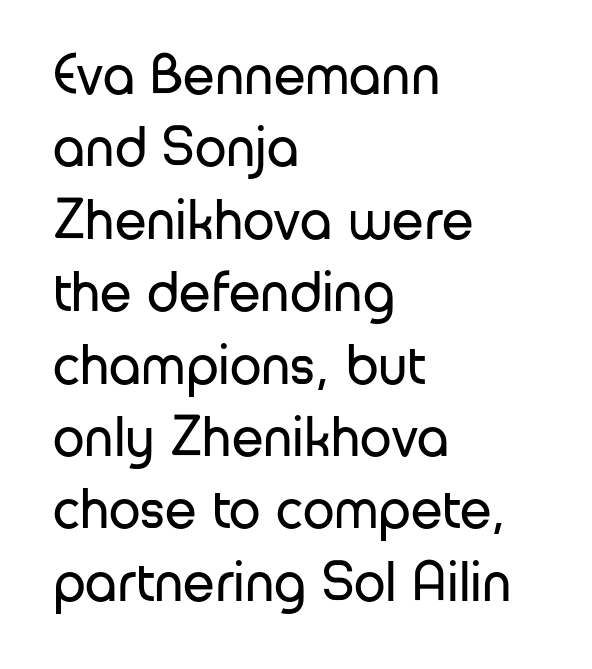
{"serif": "no", "italic": "no", "bold": "no", "weight": "regular", "width": "normal", "stroke_contrast": "low", "x_height": "medium", "monospaced": "no", "underline": "no", "align": "left", "line_spacing": "normal", "line_spacing_ratio": 1.27, "letter_spacing": "normal", "letter_spacing_em": 0.0, "glyph_px": 57}
